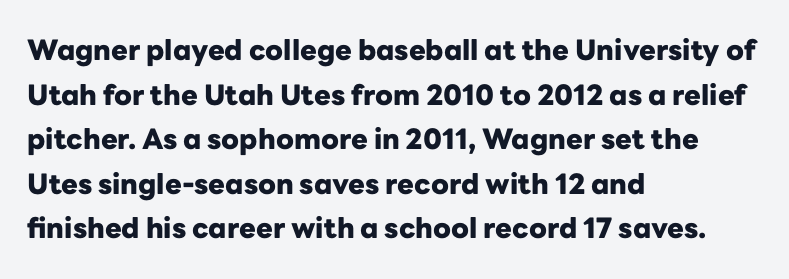
The rendering uses a bold face; every stroke is thick and dark. What stands out about the letter spacing? Nothing — it is the standard amount. A typesetter would call this proportional, since set widths differ per character. Underlining? Definitely not there. It's the straight-up-and-down kind of type. One glance says typical: line gaps are just what's usual.
